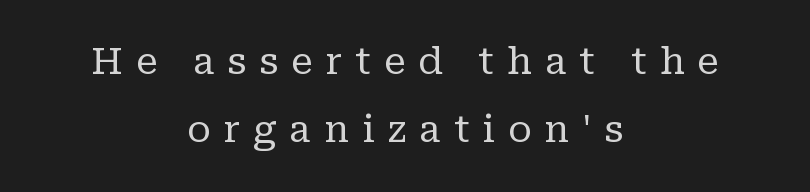
The space beneath each line is pristine and unruled. The letters advance in unequal steps, a hallmark of proportional type. The characters display serif detailing at their extremities. Posture: straight, roman, zero tilt. Stems here are at most as thick as an everyday book face. Where is the straight margin? There isn't one; the lines are centered.
